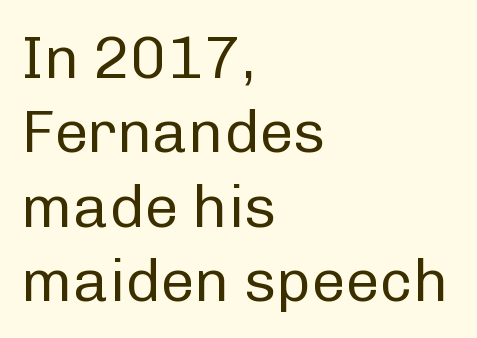
The letters carry no serifs — their stems end cleanly without finishing strokes. Visually the block forms a straight wall on the left and a jagged coastline on the right. Plain, unruled lines of type. Heft: none added — not bold.
